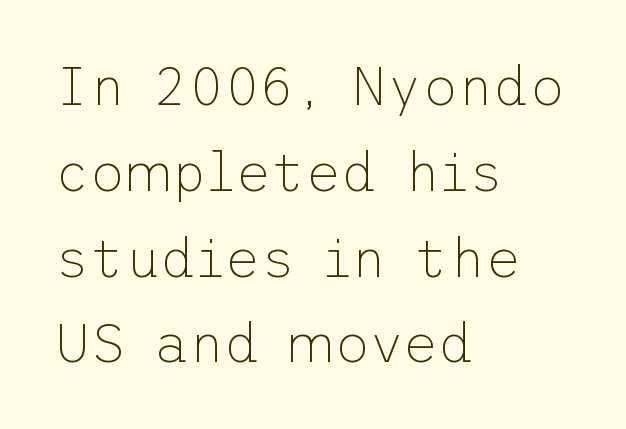
The image shows 55 px thin sans-serif type, upright; set left-aligned, normal line spacing (1.56x), normal letter spacing, not underlined; low stroke contrast and a medium x-height.
